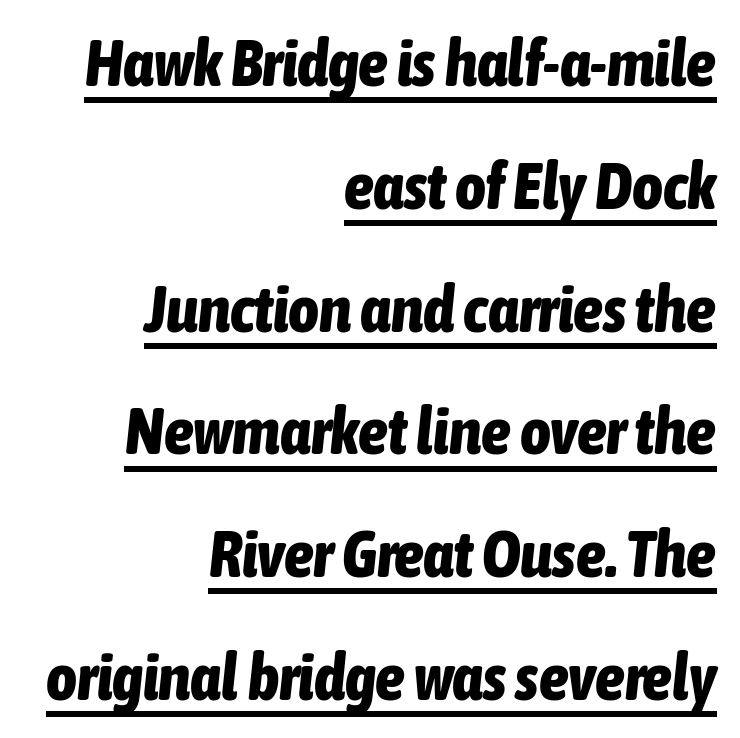
{"italic": "yes", "lean": "right", "slant_degrees": 6, "bold": "yes", "weight": "bold", "width": "condensed", "stroke_contrast": "low", "x_height": "medium", "monospaced": "no", "underline": "yes", "align": "right", "line_spacing_ratio": 1.86, "letter_spacing": "normal", "letter_spacing_em": 0.0, "glyph_px": 66}
